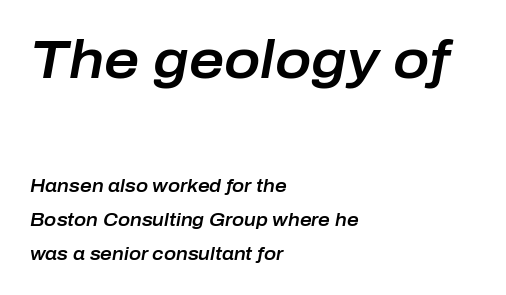
Q: Is the text italic (slanted)? A: Yes, it leans right by about 10 degrees.
Q: Is the text underlined? A: No.
Q: How is the paragraph aligned? A: Left-aligned.
Q: Is the spacing between letters normal or unusually wide? A: Normal.
Q: Is the spacing between lines tight, normal or loose? A: Loose.
Q: Which block of text is set in a larger size, the first (top) or the second (bottom)? A: The first (top) one.
Q: Width (condensed, normal, or wide)? A: Normal.
Q: Stroke contrast? A: Low.
Q: x-height? A: Medium.
Q: Monospaced? A: No.
